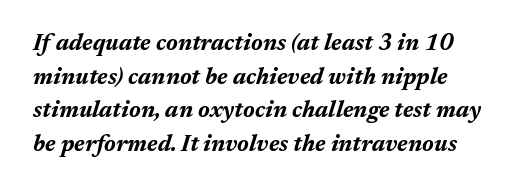
{"italic": "yes", "lean": "right", "slant_degrees": 17, "bold": "yes", "underline": "no", "line_spacing": "normal", "line_spacing_ratio": 1.46, "letter_spacing": "normal", "letter_spacing_em": 0.0, "glyph_px": 23}
